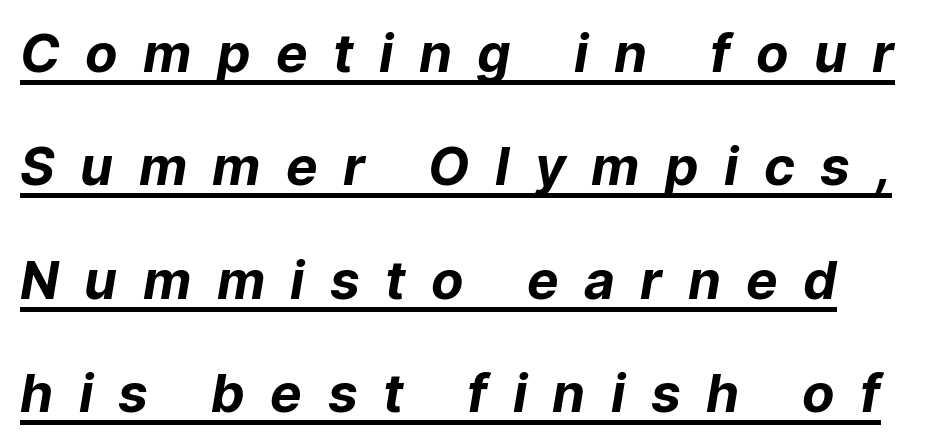
Typographically, this falls in the sans-serif category. In terms of letterspacing, this is a distinctly airy, spread setting. Has an underline been added? It has. Line spacing here is loose.
